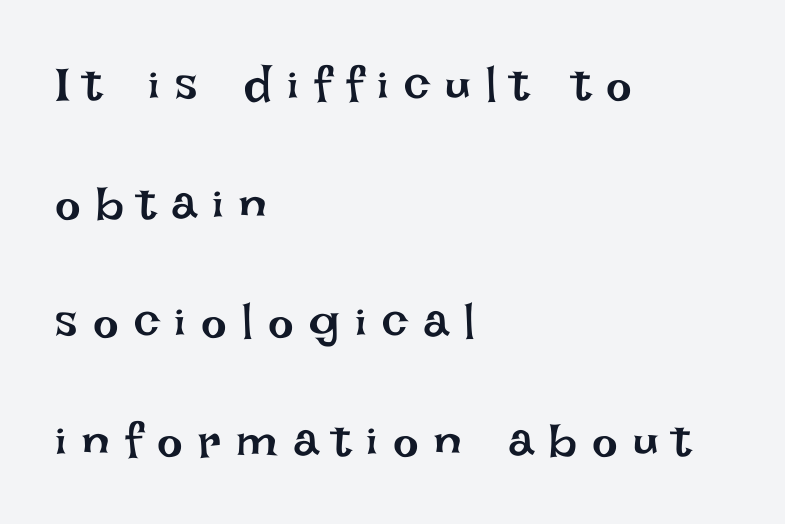
The lines in this sample share a left origin and differ only in where they stop. Rows of type keep a wide berth in the vertical direction. These lines have a slow, spaced-out rhythm from letter to letter. Heaviness? Minimal to ordinary, like unemphasized prose.
